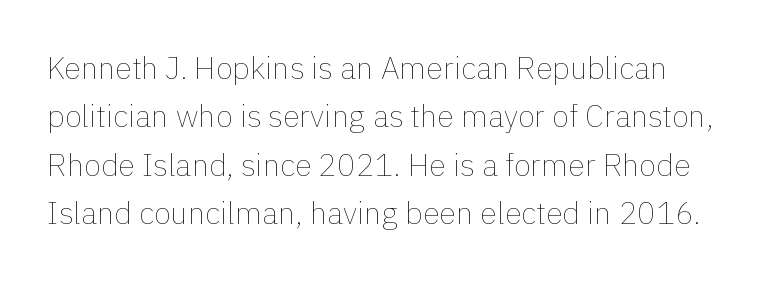
The image shows 31 px thin type, upright; set normal line spacing (1.56x), normal letter spacing, not underlined; a medium x-height.
